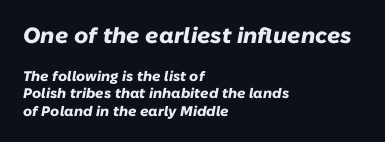
{"italic": "yes", "lean": "right", "slant_degrees": 10, "bold": "yes", "underline": "no", "align": "left", "line_spacing_ratio": 1.24, "letter_spacing": "normal", "letter_spacing_em": 0.0, "larger_block": "first", "size_ratio": 1.57, "glyph_px": 22}
